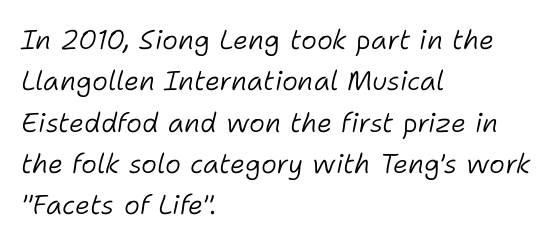
Whoever set this chose a conventional vertical rhythm. If you drew a ruler down the left edge, every line would touch it. Words float on clear page, feet unadorned. Quick note: italic. Observe the ordinary spacing: letters are neighbours, not strangers. Compared with a typical body face, this is equally light or lighter still.
